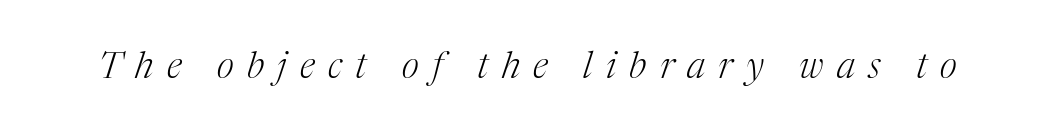
The type is letterspaced generously, with wide tracking. Is the type slanted? Yes — the strokes lean at a clear angle. The weight would be labelled regular, book, light, or lighter still. Has an underline been added? It has not. Character widths vary here, with narrow letters taking less room than wide ones. This is serif lettering, the kind often seen in printed books.
